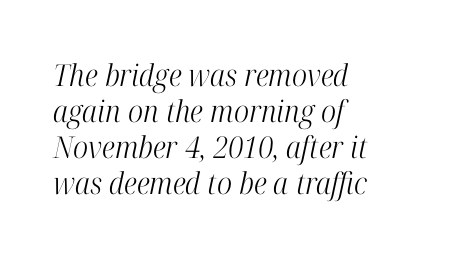
The image shows 30 px light, condensed serif type, italic (leaning right); set left-aligned, line spacing 1.2x, normal letter spacing, not underlined; high stroke contrast and a medium x-height.
